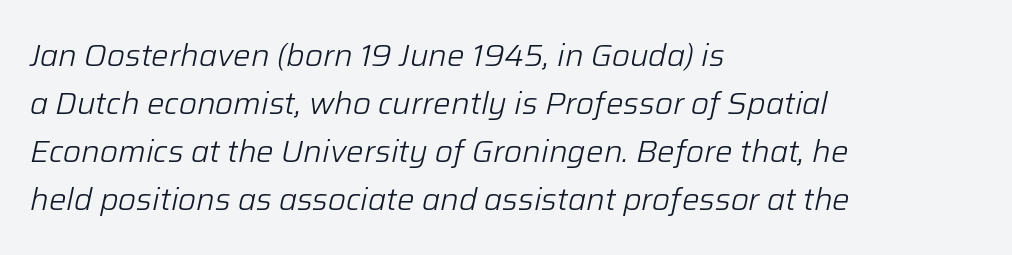
{"italic": "yes", "lean": "right", "slant_degrees": 12, "bold": "no", "weight": "light", "width": "normal", "stroke_contrast": "low", "x_height": "medium", "monospaced": "no", "underline": "no", "align": "left", "line_spacing": "normal", "line_spacing_ratio": 1.55, "letter_spacing": "normal", "letter_spacing_em": 0.0, "glyph_px": 31}
